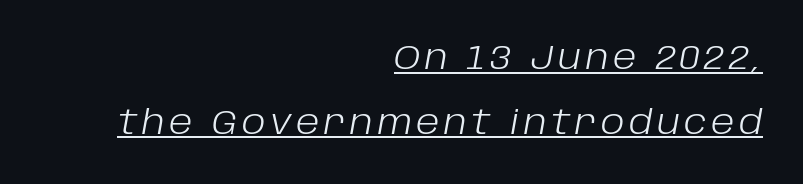
Line ends are locked; line starts wander. Does the lettering tilt? It does — this is italic. The rendered words wear a rule along their underside. Weight: in the light-to-regular range. Leading is clearly above the norm, producing a sparse column.
